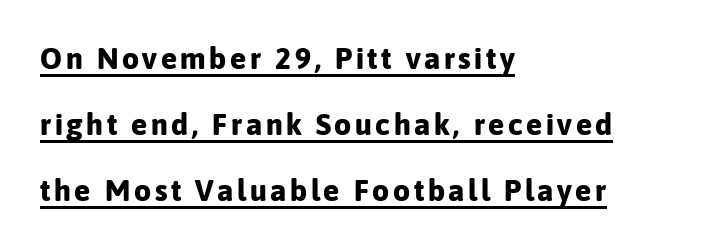
Q: Is the text bold? A: Yes.
Q: Is the text italic (slanted)? A: No, it is upright.
Q: Is the typeface a serif or a sans-serif typeface? A: Sans-serif.
Q: Is the text underlined? A: Yes.
Q: How is the paragraph aligned? A: Left-aligned.
Q: Is the spacing between lines tight, normal or loose? A: Loose.
Q: Width (condensed, normal, or wide)? A: Normal.
Q: Stroke contrast? A: Low.
Q: x-height? A: Medium.
Q: Monospaced? A: No.
